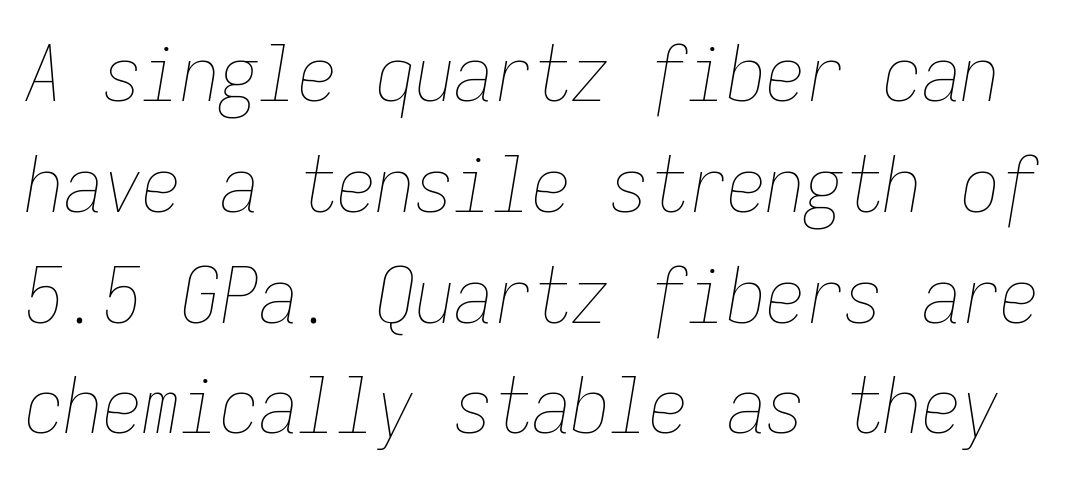
Nothing unusual about the tracking: characters are spaced as the font intends. What's the leading like? Ordinary, nothing unusual. A typesetter would call this monospace, since all characters share one set width. Slant detected: the letters are inclined. A light-to-regular cut is what we see here. The space beneath each line is pristine and unruled.
